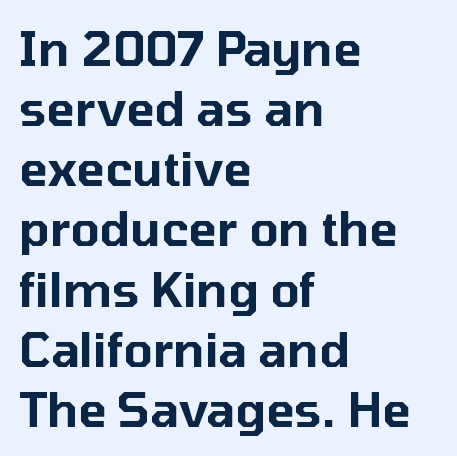
The image shows 47 px sans-serif type, upright; set left-aligned, normal line spacing (1.28x), normal letter spacing, not underlined; low stroke contrast and a medium x-height.
